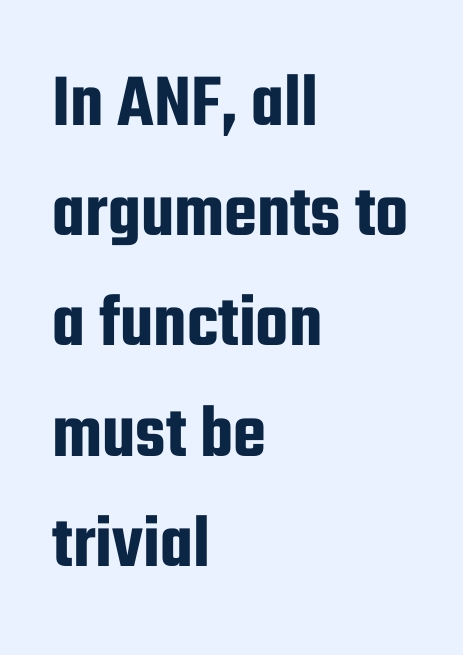
The image shows 76 px condensed sans-serif type, upright; set left-aligned, normal line spacing (1.45x), normal letter spacing, not underlined; low stroke contrast and a medium x-height.
